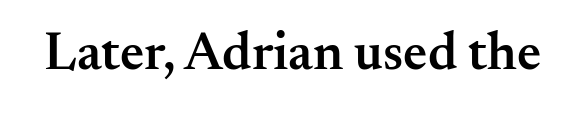
{"serif": "yes", "italic": "no", "bold": "semi", "weight": "semibold", "width": "normal", "stroke_contrast": "medium", "x_height": "small", "monospaced": "no", "underline": "no", "letter_spacing": "normal", "letter_spacing_em": 0.0, "glyph_px": 53}
